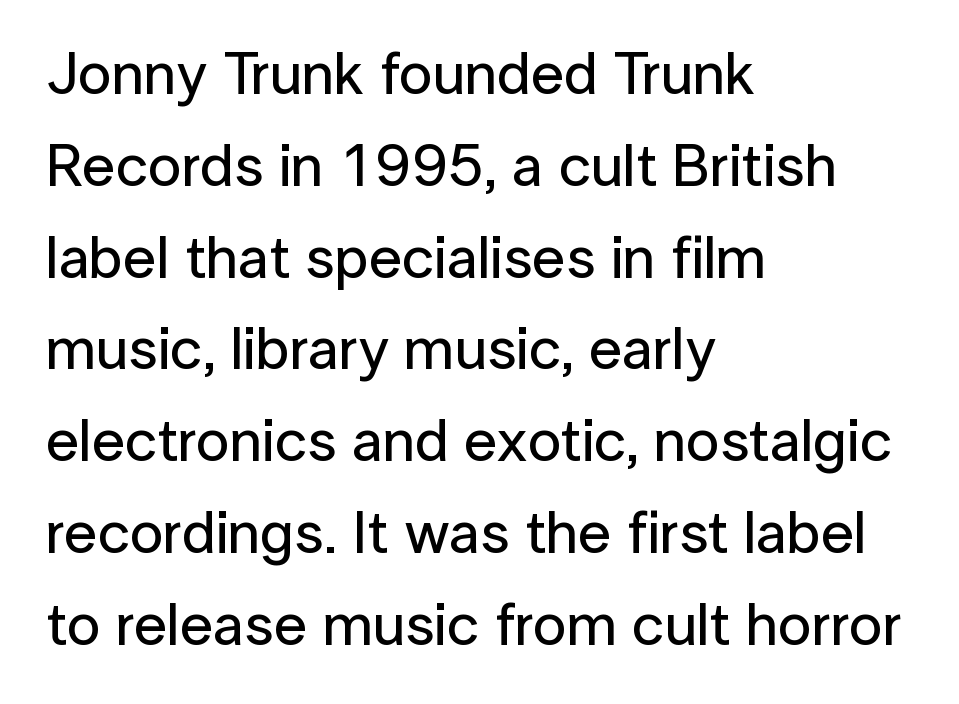
Each word holds together tightly as a unit, with standard inter-letter gaps. The block of text has a typical density, with ordinary space between rows. Characters remain perfectly vertical along every line. Font category for this specimen: sans-serif.
